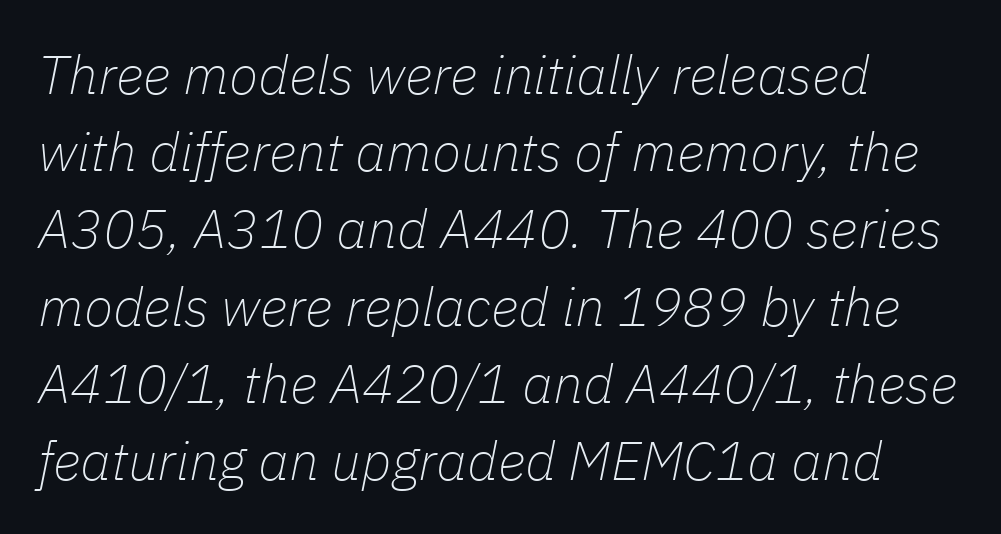
The image shows 54 px thin type, italic (leaning right); set left-aligned, normal line spacing (1.43x), normal letter spacing, not underlined; low stroke contrast and a medium x-height.
